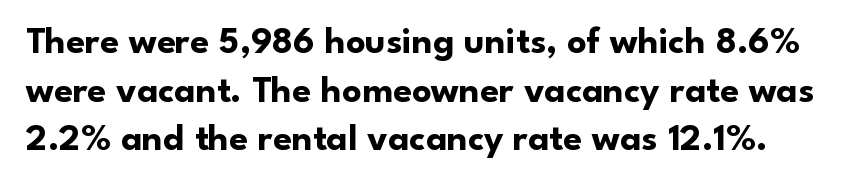
The image shows 38 px bold sans-serif type, upright; set normal line spacing (1.28x), normal letter spacing, not underlined; low stroke contrast and a small x-height.
